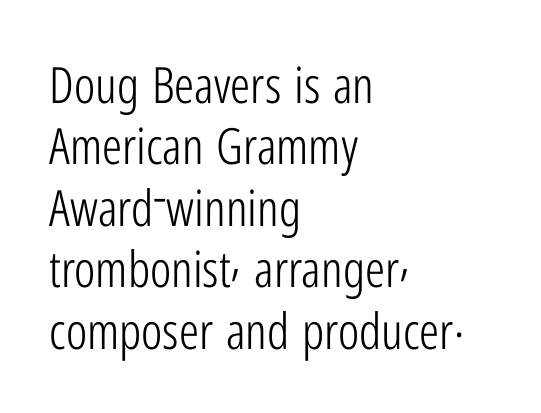
{"serif": "no", "italic": "no", "bold": "no", "weight": "light", "width": "condensed", "stroke_contrast": "low", "x_height": "medium", "monospaced": "no", "underline": "no", "align": "left", "line_spacing_ratio": 1.23, "letter_spacing": "normal", "letter_spacing_em": 0.0, "glyph_px": 50}
